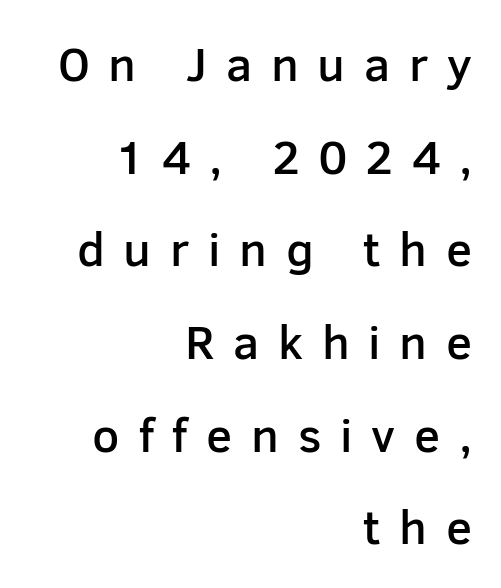
The image shows 48 px semibold sans-serif type, upright; set right-aligned, loose line spacing (1.93x), unusually wide letter spacing (+0.39 em), not underlined; low stroke contrast and a medium x-height.
